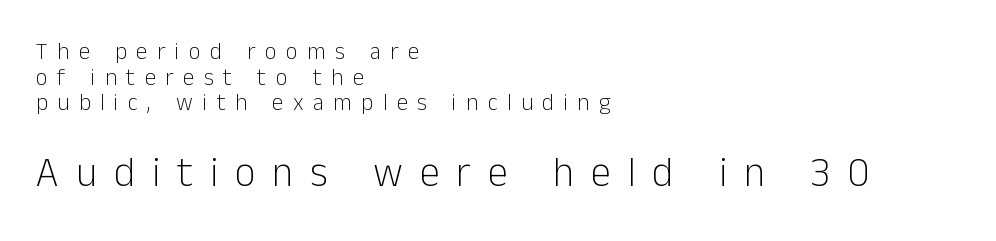
Q: Is the text bold? A: No.
Q: Is the text italic (slanted)? A: No, it is upright.
Q: Is the typeface a serif or a sans-serif typeface? A: Sans-serif.
Q: Is the text underlined? A: No.
Q: How is the paragraph aligned? A: Left-aligned.
Q: Is the spacing between letters normal or unusually wide? A: Unusually wide.
Q: Is the spacing between lines tight, normal or loose? A: Tight.
Q: Which block of text is set in a larger size, the first (top) or the second (bottom)? A: The second (bottom) one.
Q: Width (condensed, normal, or wide)? A: Normal.
Q: Stroke contrast? A: Low.
Q: x-height? A: Medium.
Q: Monospaced? A: No.
